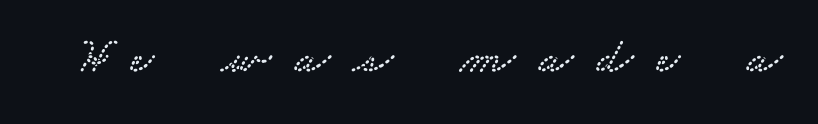
Q: Is the text underlined? A: No.
Q: Is the spacing between letters normal or unusually wide? A: Unusually wide.
Q: Width (condensed, normal, or wide)? A: Wide.
Q: Stroke contrast? A: Low.
Q: x-height? A: Small.
Q: Monospaced? A: No.
